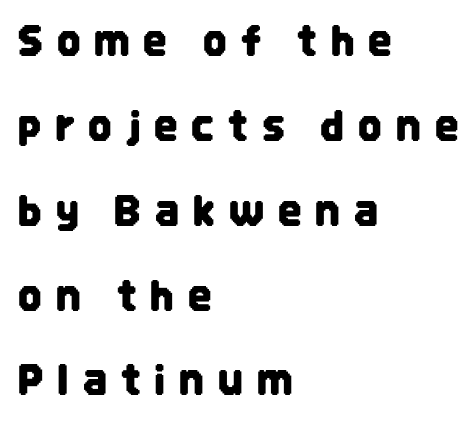
The image shows 41 px condensed sans-serif type, upright; set left-aligned, loose line spacing (2.07x), unusually wide letter spacing (+0.34 em), not underlined; low stroke contrast and a large x-height.
